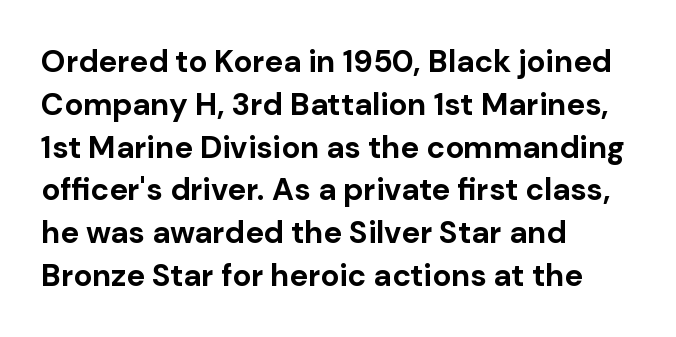
{"serif": "no", "italic": "no", "bold": "yes", "weight": "bold", "width": "normal", "stroke_contrast": "low", "x_height": "medium", "monospaced": "no", "underline": "no", "align": "left", "line_spacing": "normal", "line_spacing_ratio": 1.38, "letter_spacing": "normal", "letter_spacing_em": 0.0, "glyph_px": 31}
